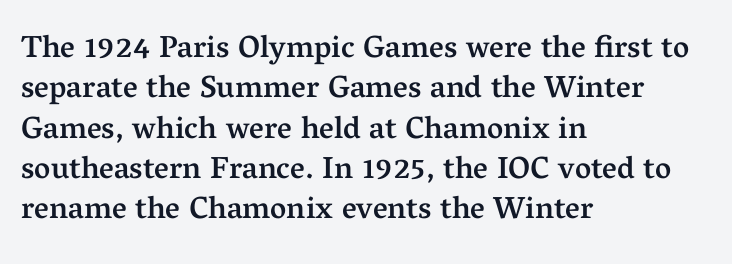
Glyph-to-glyph distance matches everyday printed text. The passage shown is not underscored anywhere. All the whitespace from short lines collects on the right. Spacing verdict: proportional, widths tailored to each character. The glyphs in this specimen are seriffed.
